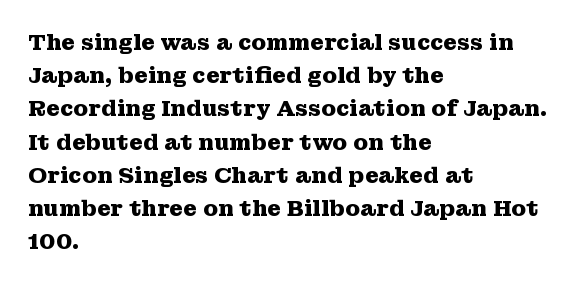
{"italic": "no", "bold": "yes", "underline": "no", "align": "left", "line_spacing": "normal", "line_spacing_ratio": 1.51, "letter_spacing": "normal", "letter_spacing_em": 0.0, "glyph_px": 22}
